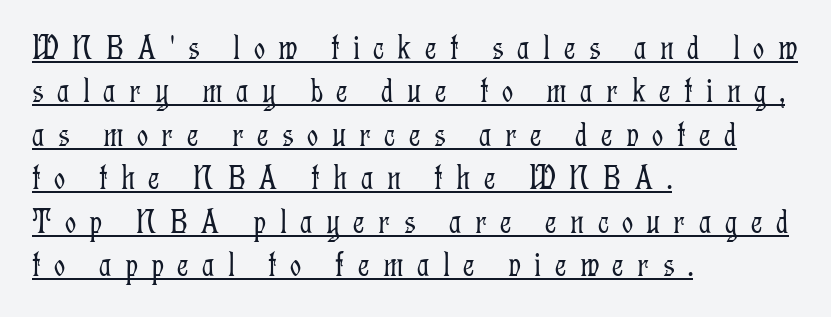
The image shows 35 px light, condensed serif type, upright; set left-aligned, line spacing 1.24x, unusually wide letter spacing (+0.38 em), underlined; low stroke contrast and a medium x-height.
